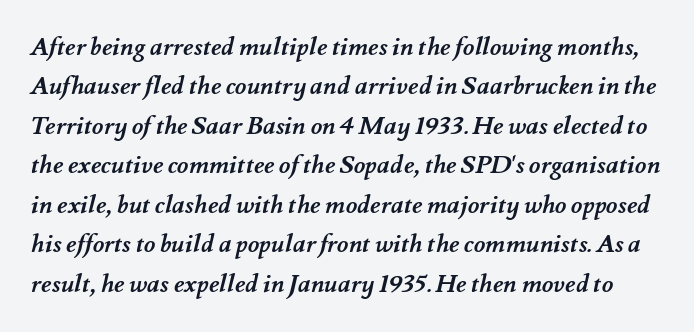
The letterforms sit shoulder to shoulder at normal distance. Just letters on the line, the space beneath them empty. Evenly set lines give the paragraph a standard silhouette. Does the weight exceed regular? Yes, all the way to bold.
